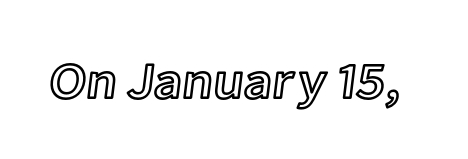
Q: Is the text italic (slanted)? A: Yes.
Q: Is the text underlined? A: No.
Q: Is the spacing between letters normal or unusually wide? A: Normal.
Q: Width (condensed, normal, or wide)? A: Normal.
Q: x-height? A: Medium.
Q: Monospaced? A: No.
